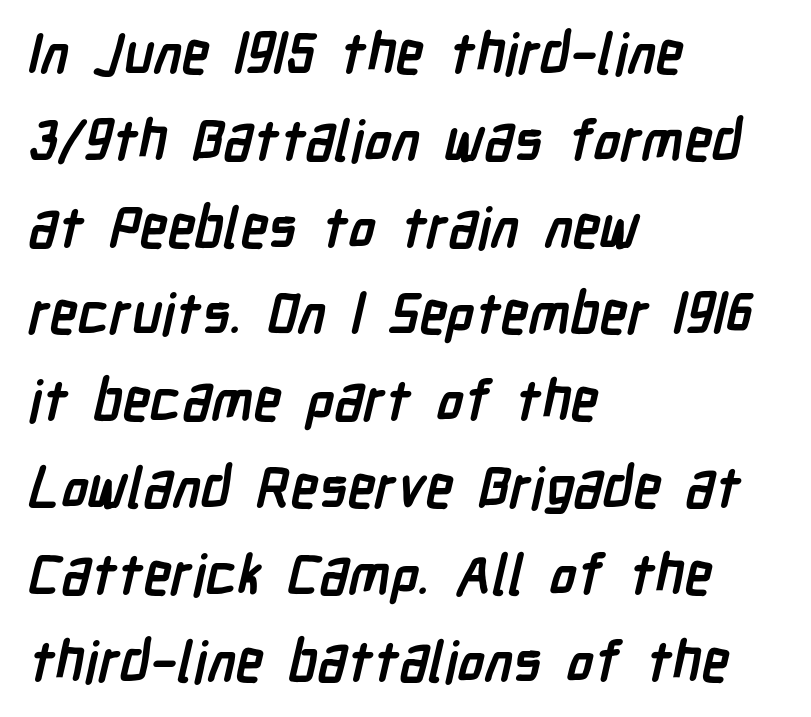
Does extra space separate the letters? No, they use regular spacing. Do the characters align in a grid? No, the font is proportional. This rendering uses left alignment, leaving the right contour irregular. Students, this is bold: see how much ink each stroke carries. A bare baseline throughout the passage. Baseline-to-baseline distance is the conventional proportion of letter height.
